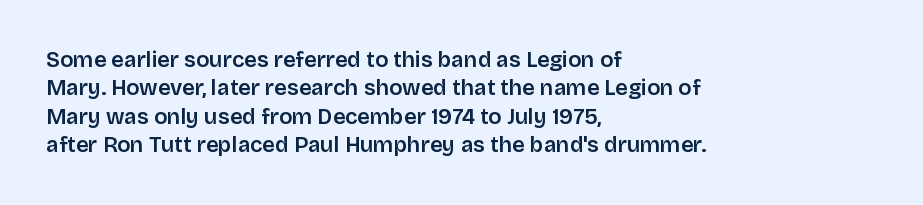
{"italic": "no", "underline": "no", "align": "left", "line_spacing": "normal", "line_spacing_ratio": 1.29, "letter_spacing": "normal", "letter_spacing_em": 0.0, "glyph_px": 22}
